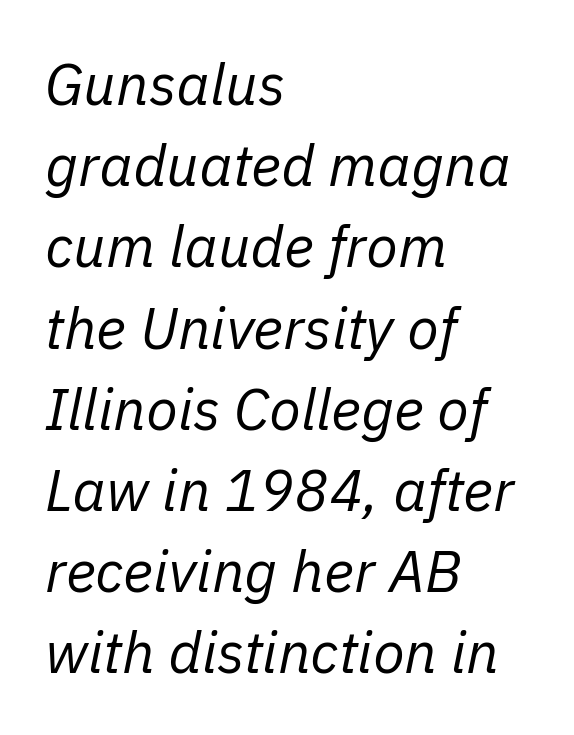
The image shows 58 px regular-weight type, italic (leaning right); set left-aligned, normal line spacing (1.4x), normal letter spacing, not underlined; low stroke contrast and a medium x-height.
